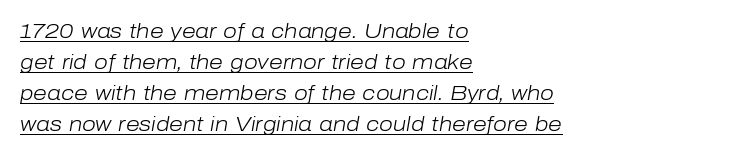
Q: Is the text bold? A: No.
Q: Is the text italic (slanted)? A: Yes, it leans right by about 10 degrees.
Q: Is the text underlined? A: Yes.
Q: How is the paragraph aligned? A: Left-aligned.
Q: Is the spacing between letters normal or unusually wide? A: Normal.
Q: Is the spacing between lines tight, normal or loose? A: Normal.
